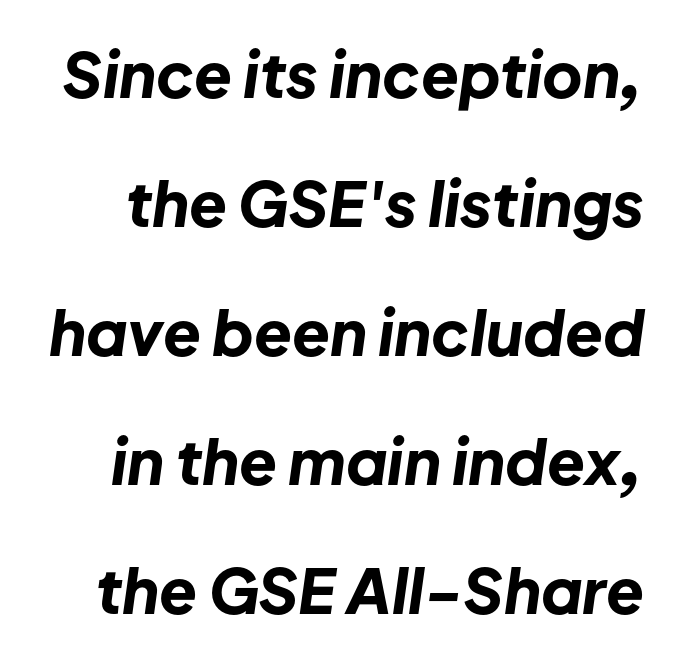
{"italic": "yes", "lean": "right", "slant_degrees": 8, "bold": "yes", "weight": "bold", "width": "normal", "stroke_contrast": "low", "x_height": "medium", "monospaced": "no", "underline": "no", "line_spacing": "loose", "line_spacing_ratio": 2.08, "letter_spacing": "normal", "letter_spacing_em": 0.0, "glyph_px": 62}
